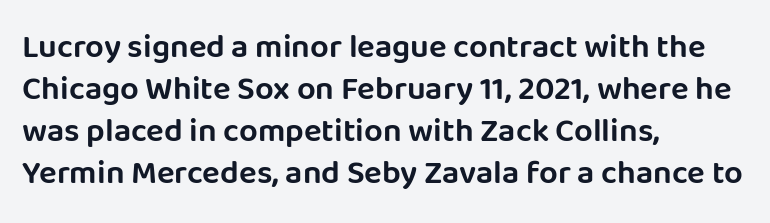
Q: Is the text italic (slanted)? A: No, it is upright.
Q: Is the typeface a serif or a sans-serif typeface? A: Sans-serif.
Q: Is the text underlined? A: No.
Q: How is the paragraph aligned? A: Left-aligned.
Q: Is the spacing between letters normal or unusually wide? A: Normal.
Q: Is the spacing between lines tight, normal or loose? A: Normal.
Q: Width (condensed, normal, or wide)? A: Normal.
Q: Stroke contrast? A: Low.
Q: x-height? A: Large.
Q: Monospaced? A: No.
